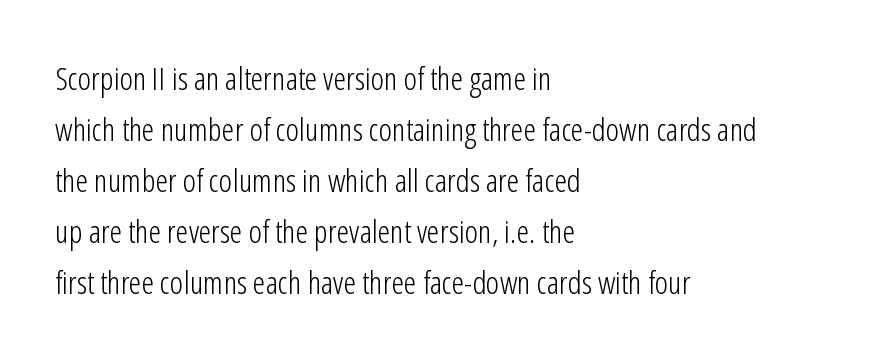
{"serif": "no", "italic": "no", "bold": "no", "weight": "light", "width": "condensed", "stroke_contrast": "low", "x_height": "medium", "monospaced": "no", "underline": "no", "align": "left", "line_spacing": "normal", "line_spacing_ratio": 1.59, "letter_spacing": "normal", "letter_spacing_em": 0.0, "glyph_px": 32}
